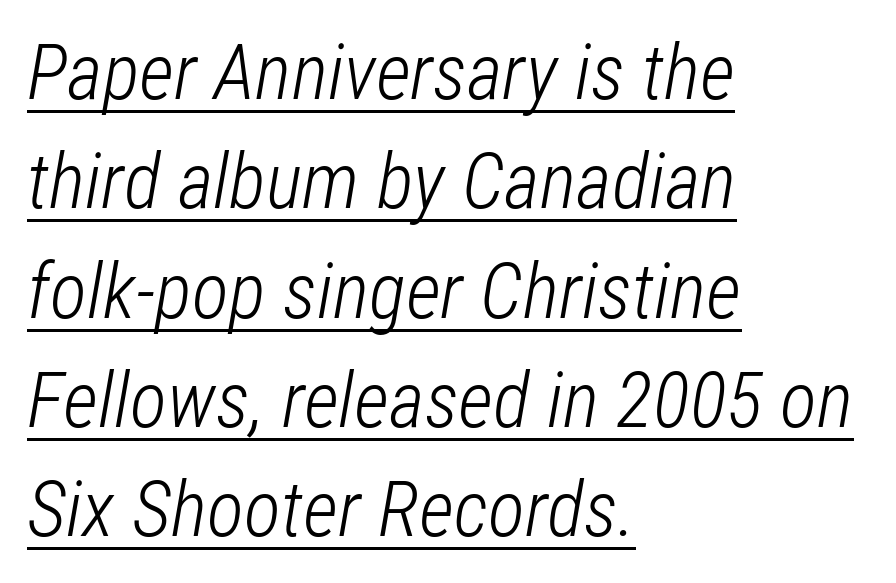
Q: Is the text bold? A: No.
Q: Is the text italic (slanted)? A: Yes, it leans right by about 12 degrees.
Q: Is the text underlined? A: Yes.
Q: How is the paragraph aligned? A: Left-aligned.
Q: Is the spacing between letters normal or unusually wide? A: Normal.
Q: Is the spacing between lines tight, normal or loose? A: Normal.
Q: Width (condensed, normal, or wide)? A: Condensed.
Q: Stroke contrast? A: Low.
Q: x-height? A: Medium.
Q: Monospaced? A: No.
